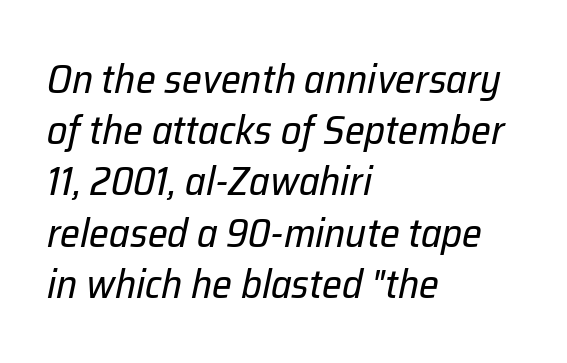
Q: Is the text bold? A: No.
Q: Is the text italic (slanted)? A: Yes, it leans right by about 12 degrees.
Q: Is the text underlined? A: No.
Q: How is the paragraph aligned? A: Left-aligned.
Q: Is the spacing between letters normal or unusually wide? A: Normal.
Q: Is the spacing between lines tight, normal or loose? A: Normal.
Q: Width (condensed, normal, or wide)? A: Normal.
Q: Stroke contrast? A: Low.
Q: x-height? A: Medium.
Q: Monospaced? A: No.
